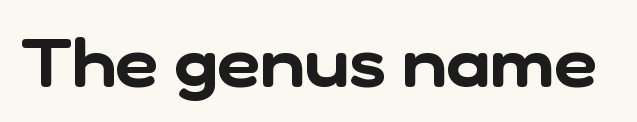
The image shows 67 px sans-serif type; set normal letter spacing, not underlined; low stroke contrast and a medium x-height.
